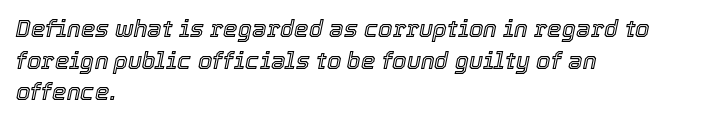
The image shows 23 px text type, italic (leaning right); set left-aligned, normal line spacing (1.37x), normal letter spacing, not underlined.
